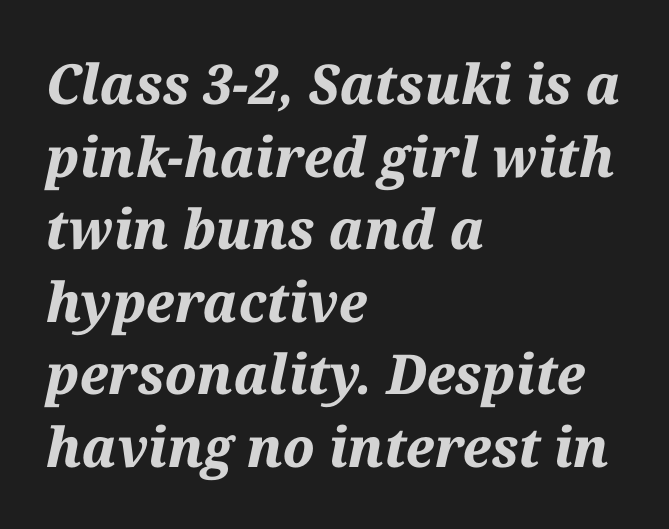
{"italic": "yes", "lean": "right", "slant_degrees": 12, "bold": "yes", "weight": "bold", "width": "normal", "stroke_contrast": "medium", "x_height": "medium", "monospaced": "no", "underline": "no", "align": "left", "line_spacing": "normal", "line_spacing_ratio": 1.32, "letter_spacing": "normal", "letter_spacing_em": 0.0, "glyph_px": 55}
